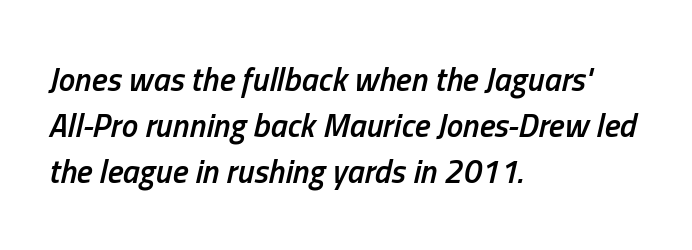
The image shows 33 px semibold, condensed type, italic (leaning right); set left-aligned, normal line spacing (1.39x), normal letter spacing, not underlined; low stroke contrast and a medium x-height.
